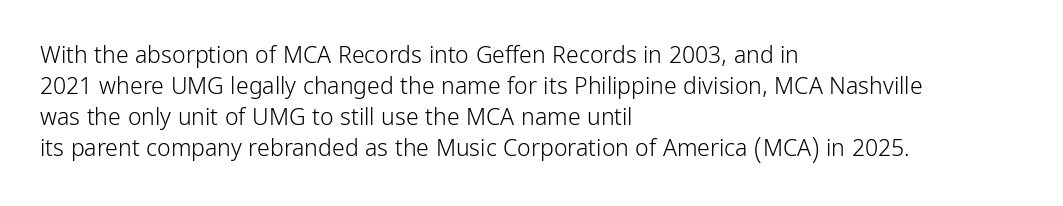
Posture: upright roman. The ragged edge is on the right, which tells us the setting is flush left. Reading down the column, the eye jumps a familiar distance to each next line. The specimen omits any rule beneath the text block's lines. The face looks like a standard text weight, possibly lighter.
